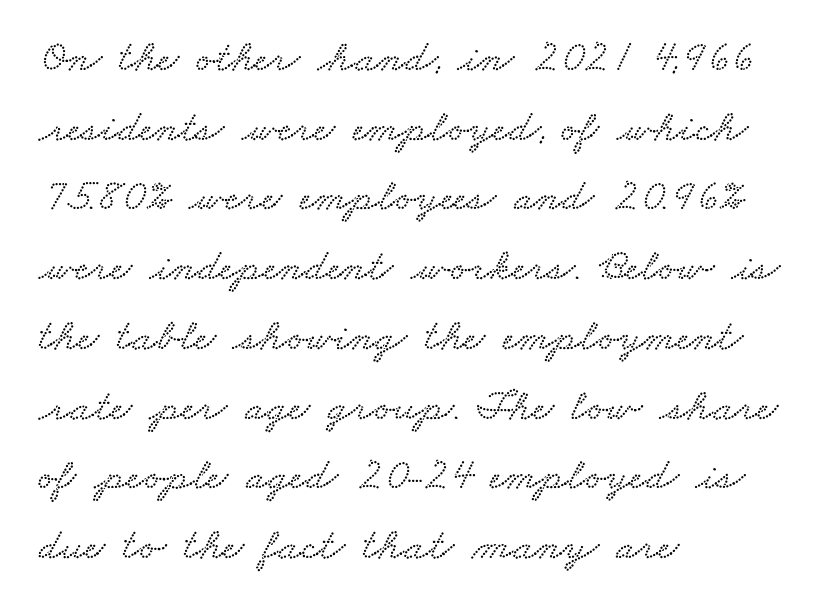
The image shows 45 px wide type; set left-aligned, normal line spacing (1.55x), normal letter spacing, not underlined; low stroke contrast and a small x-height.
